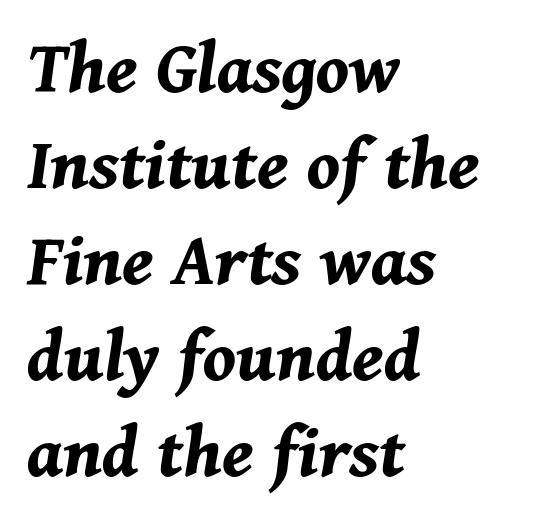
{"italic": "yes", "lean": "right", "slant_degrees": 11, "bold": "yes", "weight": "bold", "width": "normal", "stroke_contrast": "medium", "x_height": "medium", "monospaced": "no", "underline": "no", "align": "left", "line_spacing_ratio": 1.23, "letter_spacing": "normal", "letter_spacing_em": 0.0, "glyph_px": 78}
